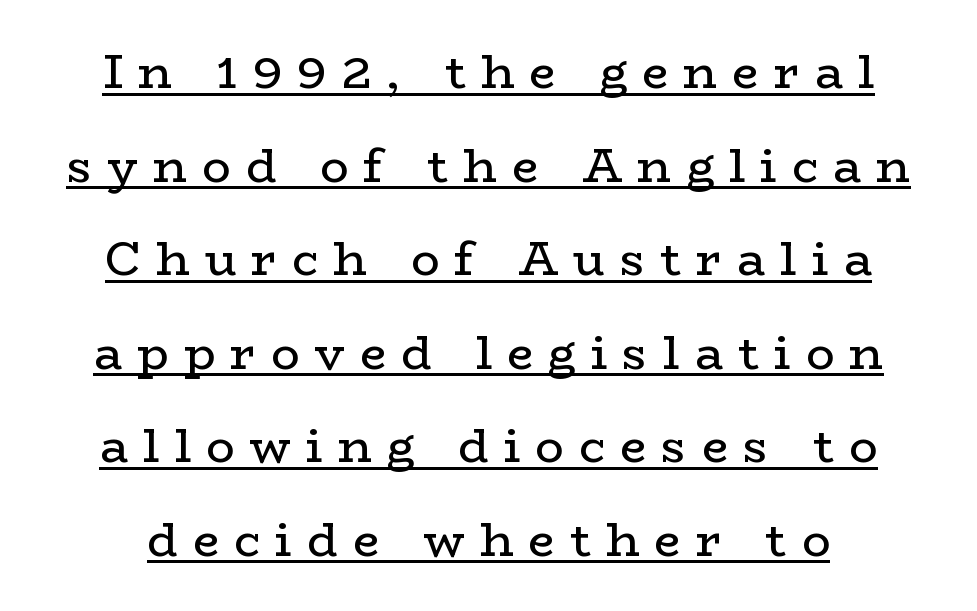
The image shows 47 px regular-weight, wide serif type, upright; set centered, loose line spacing (1.99x), unusually wide letter spacing (+0.32 em), underlined; low stroke contrast and a medium x-height.
